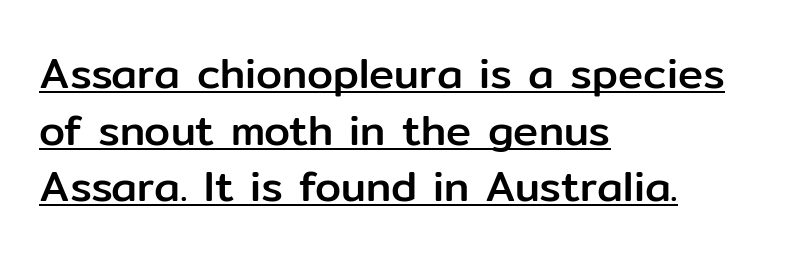
The image shows 42 px sans-serif type, upright; set left-aligned, normal line spacing (1.35x), normal letter spacing, underlined; low stroke contrast and a medium x-height.
